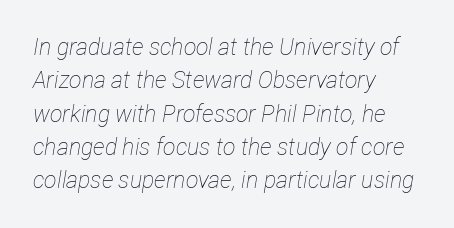
Quick note: underline off. Nobody touched the tracking dial on this one. Quick note: italic. How would I describe the line gaps? Plain and ordinary. Nothing heavy about these letters — not bold at all.
